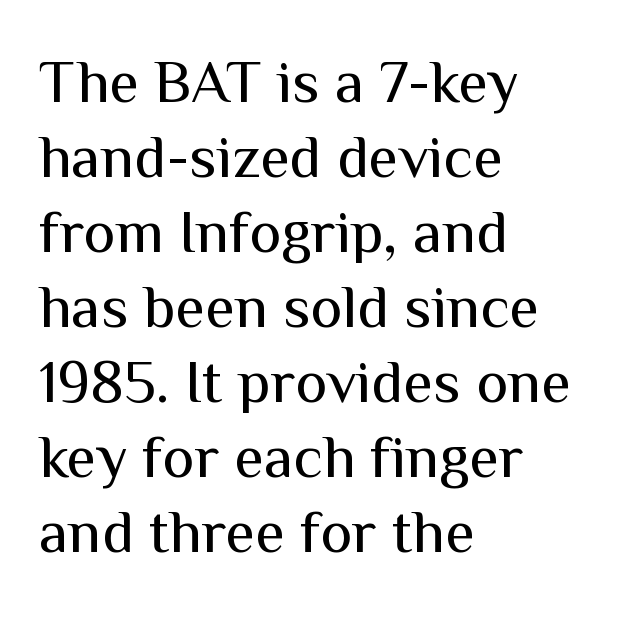
The image shows 61 px regular-weight sans-serif type, upright; set left-aligned, line spacing 1.23x, normal letter spacing, not underlined; medium stroke contrast and a medium x-height.
